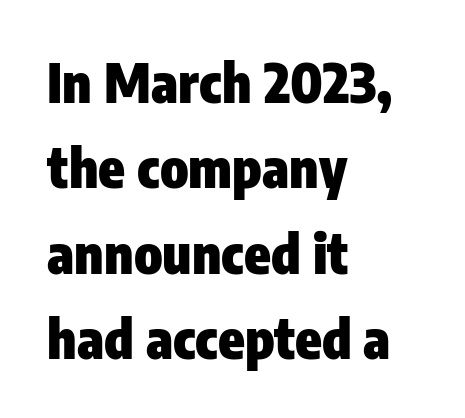
Is there much room between lines? A standard amount, neither cramped nor airy. To sum up the face: it is a sans, with no serifs. Do the characters align in a grid? No, the font is proportional. No word sits above an underline. A roman cut, with each character standing at attention.
